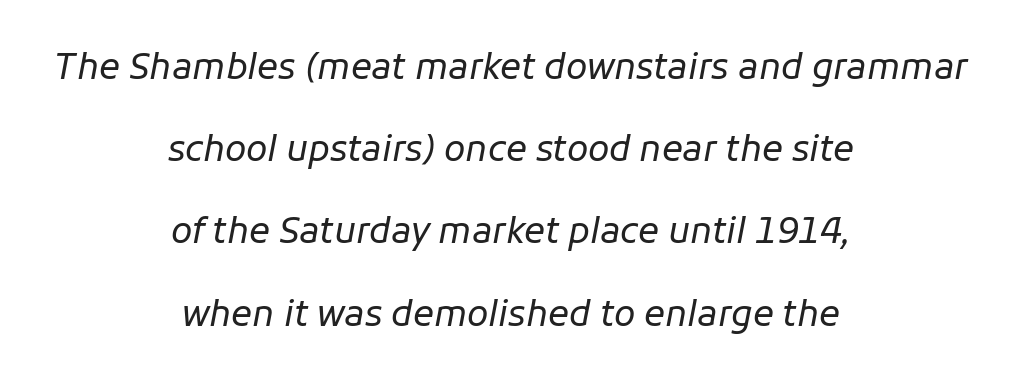
Weight: not bold — regular or lighter. Leading: increased. The glyphs look as if they've been sheared to an angle. Looks like regular typesetting: each glyph gets only the width it needs. These lines are centered, leaving both edges ragged. The zone under the glyphs is completely vacant.
